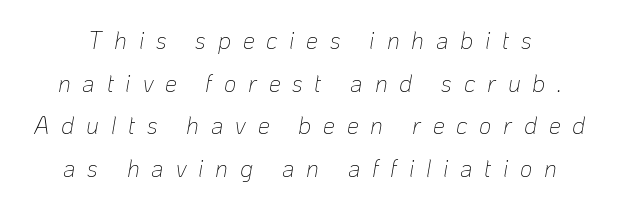
There's an unmistakable incline to the writing here. The strokes carry an ordinary text weight at most. The tracking jumps out immediately: characters are airy and widely separated. The specimen omits any rule beneath the text block's lines.
